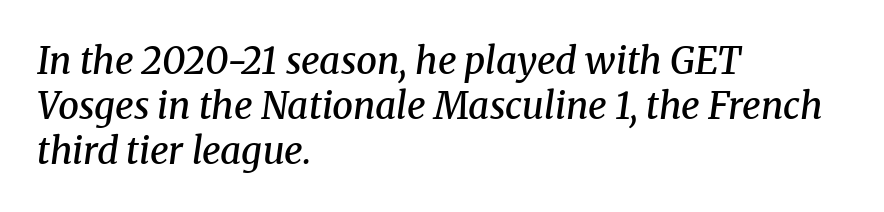
{"serif": "yes", "italic": "yes", "lean": "right", "slant_degrees": 8, "bold": "semi", "weight": "semibold", "width": "normal", "stroke_contrast": "medium", "x_height": "medium", "monospaced": "no", "underline": "no", "align": "left", "line_spacing_ratio": 1.21, "letter_spacing": "normal", "letter_spacing_em": 0.0, "glyph_px": 37}
